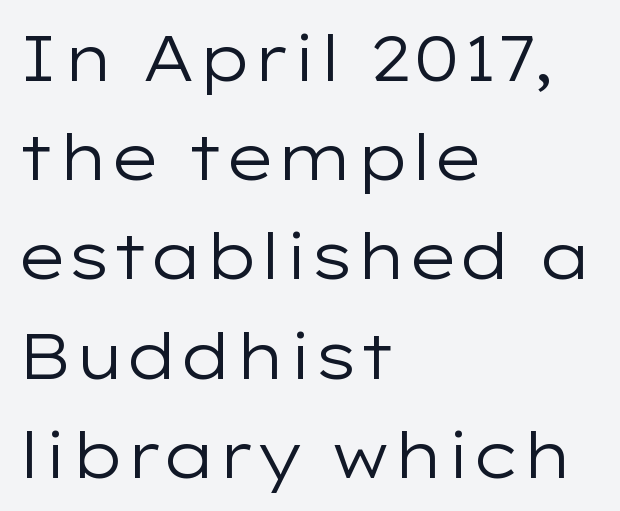
{"serif": "no", "italic": "no", "bold": "no", "weight": "regular", "width": "wide", "stroke_contrast": "low", "x_height": "medium", "monospaced": "no", "underline": "no", "align": "left", "line_spacing": "normal", "line_spacing_ratio": 1.55, "letter_spacing": "normal", "letter_spacing_em": 0.0, "glyph_px": 64}
